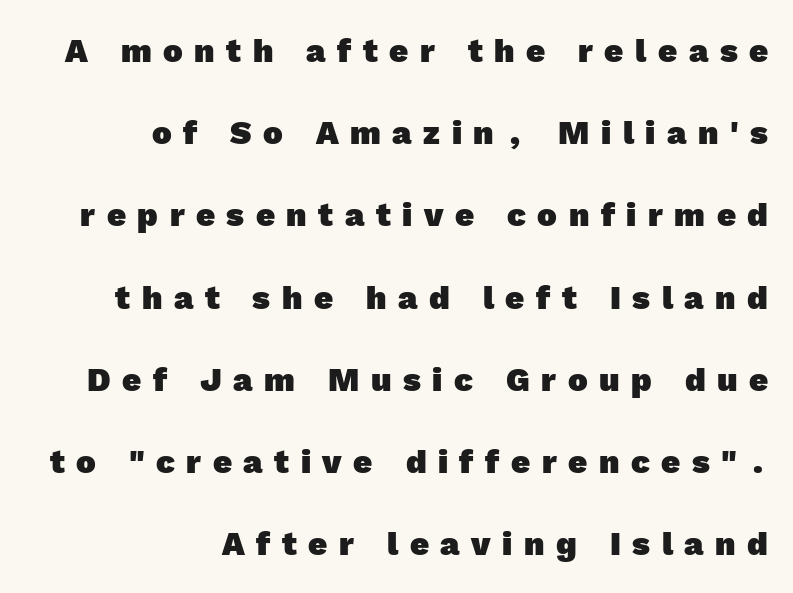
Caption: multi-line text, flush right, ragged left. The passage shown is typed in a proportional face where columns would drift. You'd pick this weight for a headline — it's a proper bold. Descender tails drop into unmarked territory.
